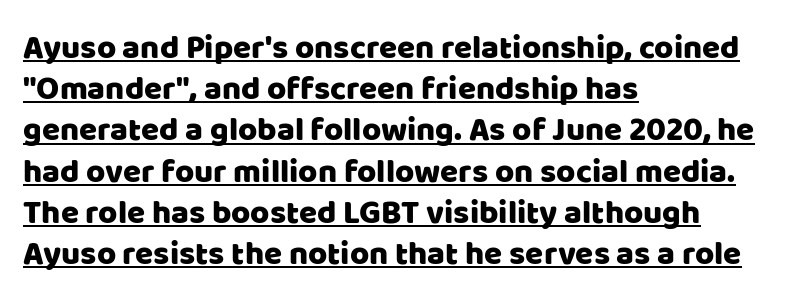
{"serif": "no", "italic": "no", "width": "normal", "stroke_contrast": "low", "x_height": "large", "monospaced": "no", "underline": "yes", "align": "left", "line_spacing": "normal", "line_spacing_ratio": 1.25, "letter_spacing": "normal", "letter_spacing_em": 0.0, "glyph_px": 33}
